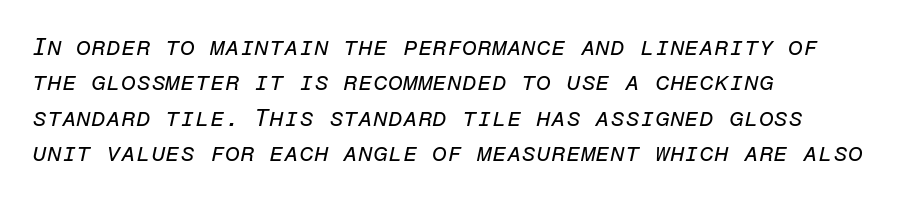
{"italic": "yes", "lean": "right", "slant_degrees": 12, "bold": "no", "underline": "no", "align": "left", "line_spacing": "normal", "line_spacing_ratio": 1.47, "letter_spacing": "normal", "letter_spacing_em": 0.0, "glyph_px": 24}
